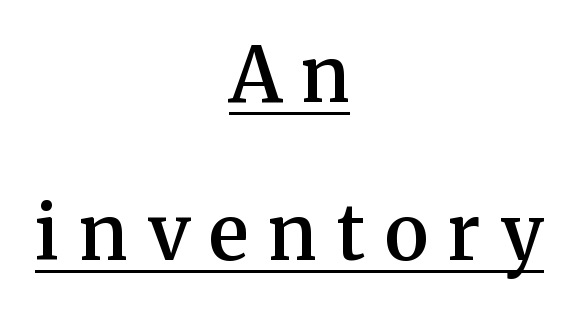
The image shows 76 px semibold serif type, upright; set centered, loose line spacing (2.08x), unusually wide letter spacing (+0.26 em), underlined; medium stroke contrast and a medium x-height.
